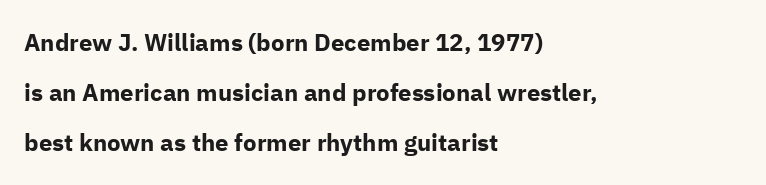
Q: Is the text bold? A: Yes.
Q: Is the text italic (slanted)? A: No, it is upright.
Q: Is the text underlined? A: No.
Q: How is the paragraph aligned? A: Left-aligned.
Q: Is the spacing between letters normal or unusually wide? A: Normal.
Q: Is the spacing between lines tight, normal or loose? A: Loose.
